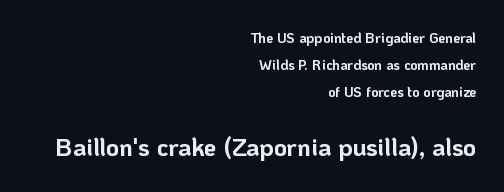
Descenders are the only things crossing below the line. The horizontal fit of the characters is conventional and even. Pretty heavy lettering here — definitely bold. Leftover space on each line is placed entirely before the opening word. Nope, not italic — everything's standing straight.
